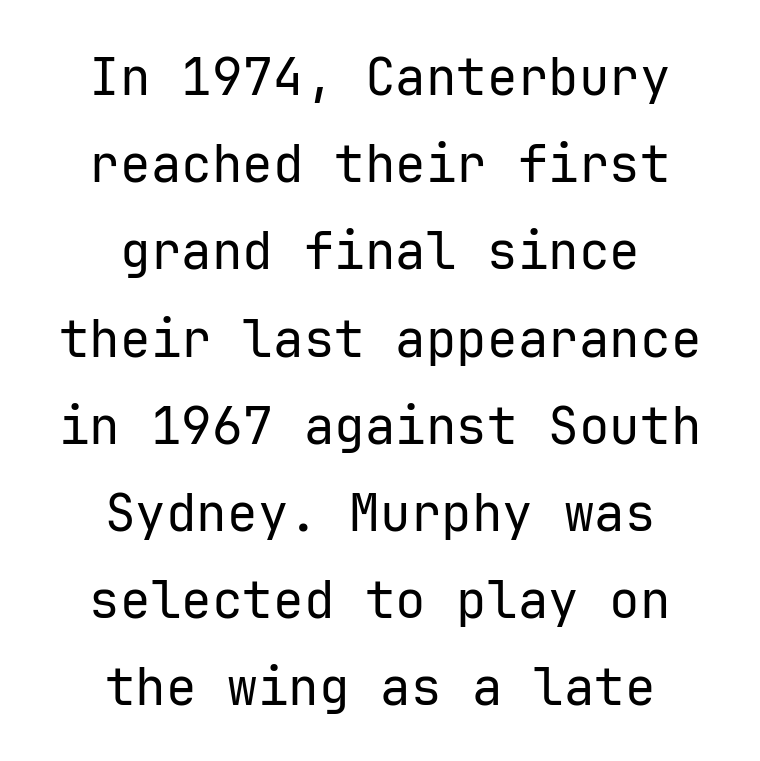
The image shows 51 px regular-weight sans-serif type, upright, monospaced; set centered, line spacing 1.71x, normal letter spacing, not underlined; low stroke contrast and a medium x-height.
